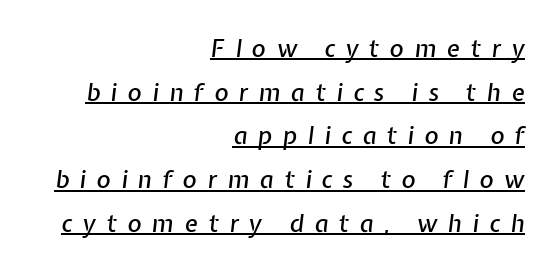
The text block is weighted toward the right margin, trailing off unevenly leftward. Beneath each row of characters lies a ruled line. Inter-character spacing is expanded well beyond the font's built-in metrics. If you drew a line through each stem, it would be angled.
